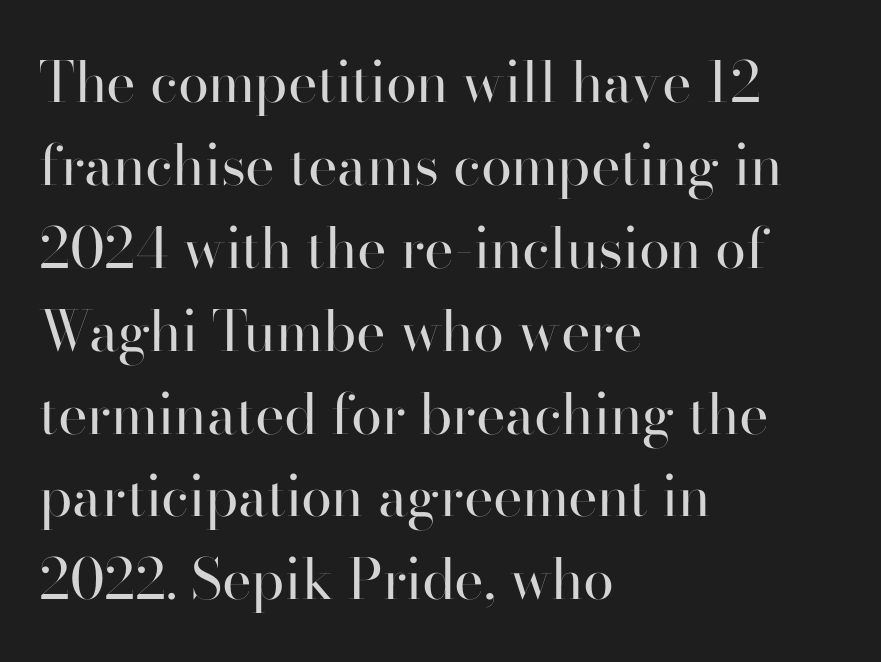
Q: Is the text bold? A: No.
Q: Is the text italic (slanted)? A: No, it is upright.
Q: Is the typeface a serif or a sans-serif typeface? A: Sans-serif.
Q: Is the text underlined? A: No.
Q: How is the paragraph aligned? A: Left-aligned.
Q: Is the spacing between letters normal or unusually wide? A: Normal.
Q: Is the spacing between lines tight, normal or loose? A: Normal.
Q: Width (condensed, normal, or wide)? A: Normal.
Q: Stroke contrast? A: High.
Q: x-height? A: Small.
Q: Monospaced? A: No.
